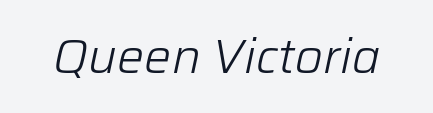
{"italic": "yes", "lean": "right", "slant_degrees": 12, "bold": "no", "weight": "light", "width": "normal", "stroke_contrast": "low", "x_height": "medium", "monospaced": "no", "underline": "no", "letter_spacing": "normal", "letter_spacing_em": 0.0, "glyph_px": 48}
